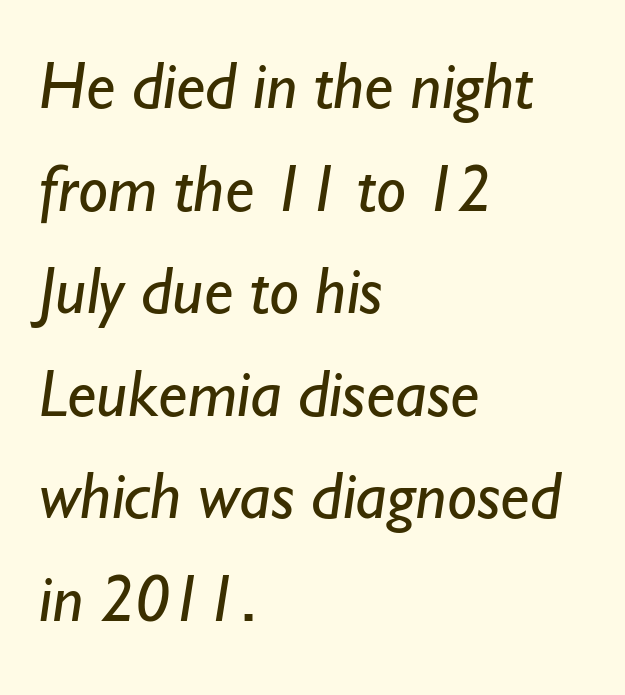
The weight tops out at a normal text grade. Decoration check: the copy has no underline. Nothing sits at the stroke ends, so this counts as sans-serif. Do the characters align in a grid? No, the font is proportional. In terms of leading, this rendering sits right in the middle. Each line starts at the same left margin while the right side varies.
